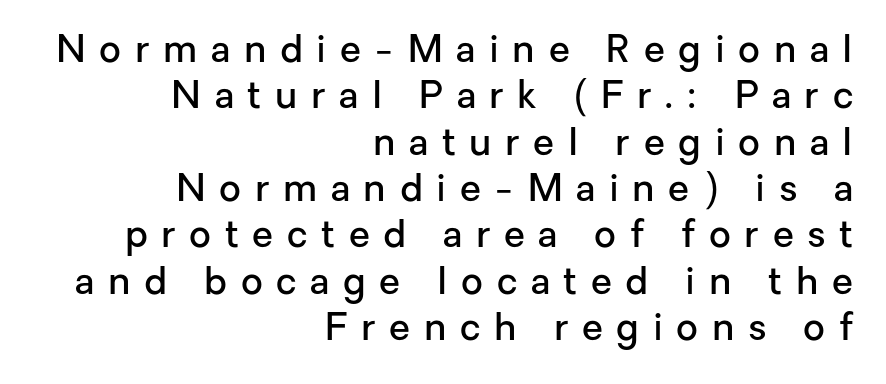
{"serif": "no", "italic": "no", "bold": "semi", "weight": "semibold", "width": "normal", "stroke_contrast": "low", "x_height": "medium", "monospaced": "no", "underline": "no", "align": "right", "line_spacing_ratio": 1.22, "letter_spacing": "wide", "letter_spacing_em": 0.36, "glyph_px": 38}
